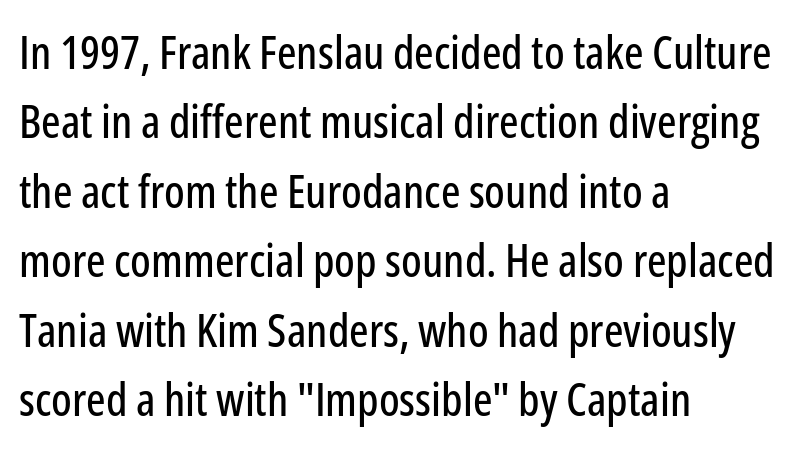
{"serif": "no", "italic": "no", "width": "condensed", "stroke_contrast": "low", "x_height": "medium", "monospaced": "no", "underline": "no", "align": "left", "line_spacing": "normal", "line_spacing_ratio": 1.51, "letter_spacing": "normal", "letter_spacing_em": 0.0, "glyph_px": 46}
